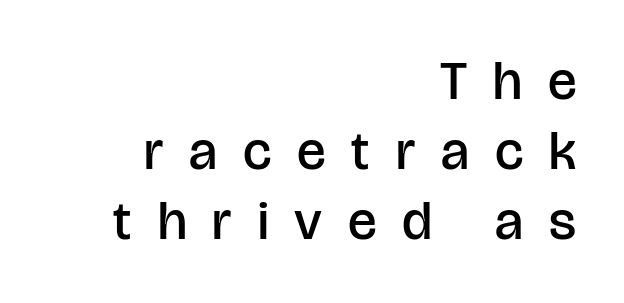
Q: Is the text bold? A: Semi-bold.
Q: Is the text italic (slanted)? A: No, it is upright.
Q: Is the typeface a serif or a sans-serif typeface? A: Sans-serif.
Q: Is the text underlined? A: No.
Q: How is the paragraph aligned? A: Right-aligned.
Q: Is the spacing between letters normal or unusually wide? A: Unusually wide.
Q: Is the spacing between lines tight, normal or loose? A: Normal.
Q: Width (condensed, normal, or wide)? A: Normal.
Q: Stroke contrast? A: Low.
Q: x-height? A: Large.
Q: Monospaced? A: No.
